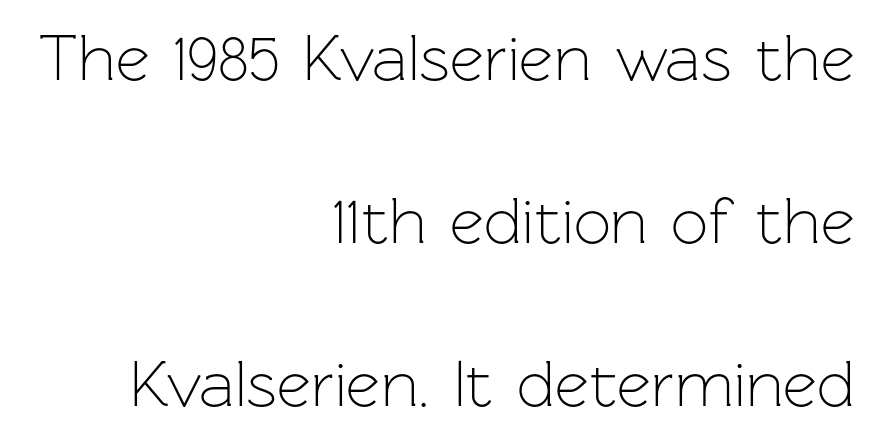
The image shows 66 px light sans-serif type, upright; set right-aligned, loose line spacing (2.47x), normal letter spacing, not underlined; low stroke contrast and a medium x-height.
